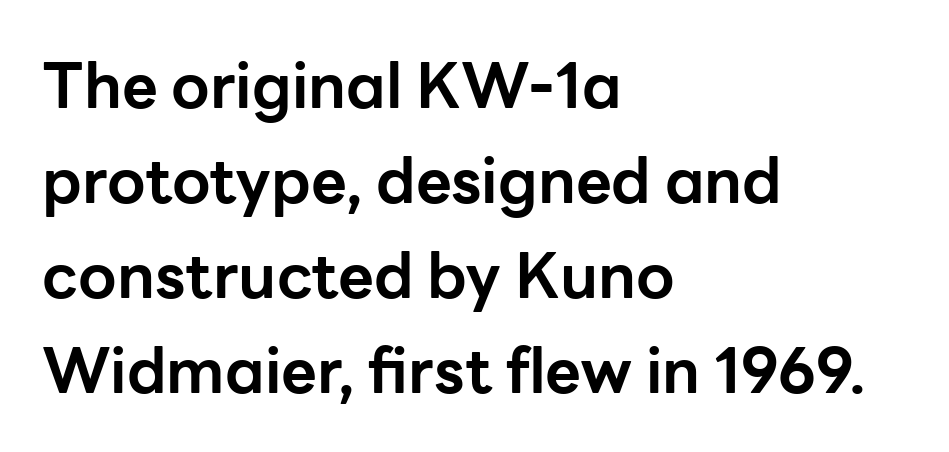
Does the copy run flush right? No — it runs flush left. Regarding leading, the lines here are spaced in the standard way. In terms of letterform style, serifs are entirely absent. When letters stand straight like this, we call the style roman or upright. The space directly below the letters is spotless.
